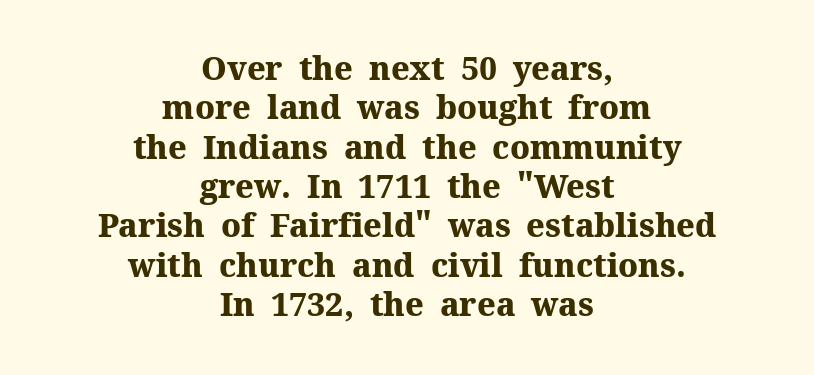
The image shows 32 px heavy serif type, upright; set centered, line spacing 1.23x, normal letter spacing, not underlined; medium stroke contrast and a medium x-height.
